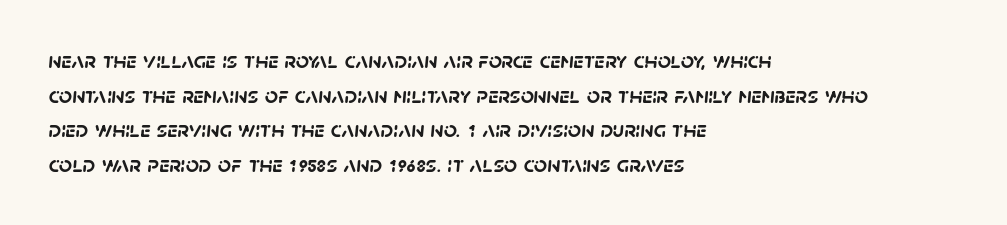
Short note: letters normally spaced. Heavy-handed strokes throughout: this text is bold. The words here are not underlined. The passage is arranged the way most books set body copy — flush left. Vertical spacing — default.
